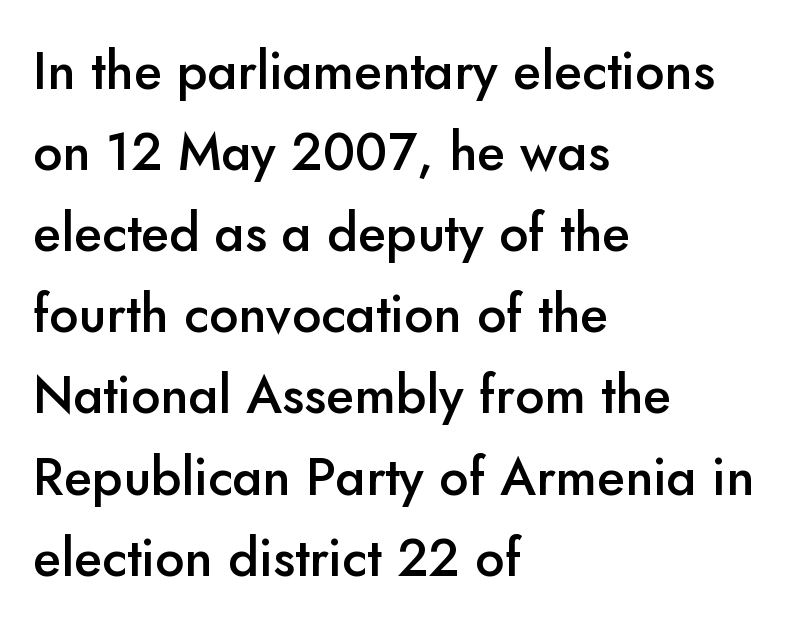
The image shows 52 px semibold sans-serif type, upright; set left-aligned, normal line spacing (1.56x), normal letter spacing, not underlined; low stroke contrast and a small x-height.
